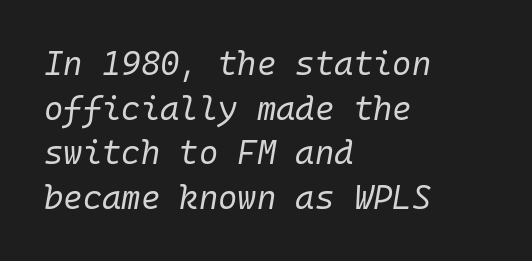
The image shows 33 px regular-weight type, italic (leaning right), monospaced; set left-aligned, normal line spacing (1.35x), normal letter spacing, not underlined; low stroke contrast and a medium x-height.
